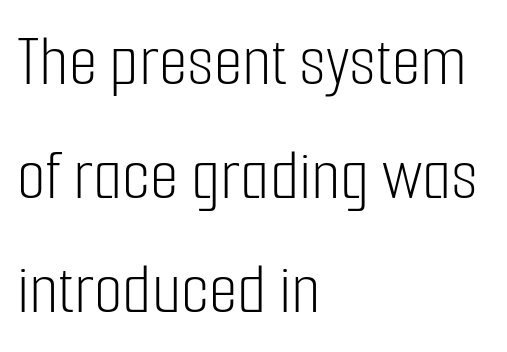
Letters have the restrained weight of plain body copy at most. The lines are quadded left. A typesetter would call this leading conventional body-copy spacing. The specimen omits any rule beneath the text block's lines. Each letter's strokes conclude bluntly, with no projecting serifs.
